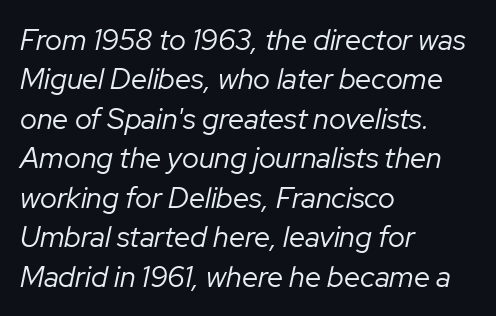
The image shows 29 px regular-weight type, italic (leaning right); set left-aligned, normal line spacing (1.36x), normal letter spacing, not underlined; low stroke contrast and a medium x-height.
